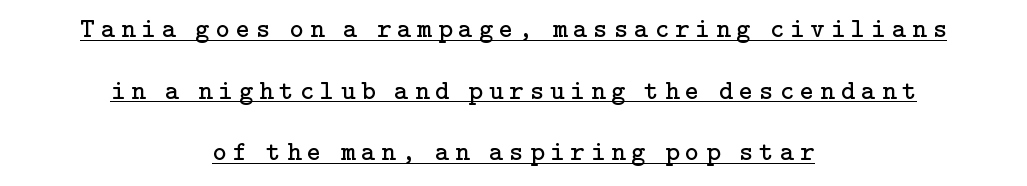
The image shows 27 px text type, upright; set centered, loose line spacing (2.28x), unusually wide letter spacing (+0.23 em), underlined.
